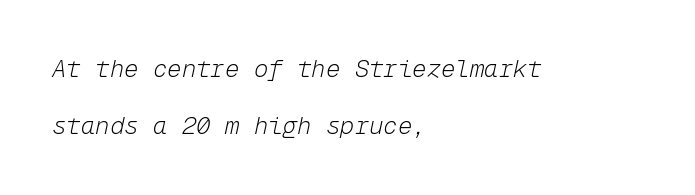
Q: Is the text bold? A: No.
Q: Is the text italic (slanted)? A: Yes, it leans right by about 12 degrees.
Q: Is the text underlined? A: No.
Q: How is the paragraph aligned? A: Left-aligned.
Q: Is the spacing between letters normal or unusually wide? A: Normal.
Q: Is the spacing between lines tight, normal or loose? A: Loose.
